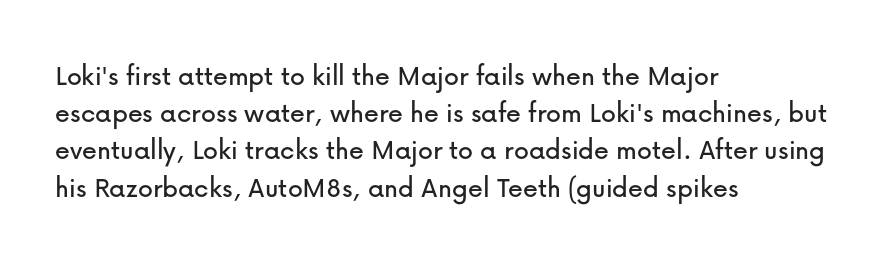
{"serif": "no", "italic": "no", "width": "normal", "stroke_contrast": "low", "x_height": "medium", "monospaced": "no", "underline": "no", "align": "left", "line_spacing_ratio": 1.24, "letter_spacing": "normal", "letter_spacing_em": 0.0, "glyph_px": 30}
